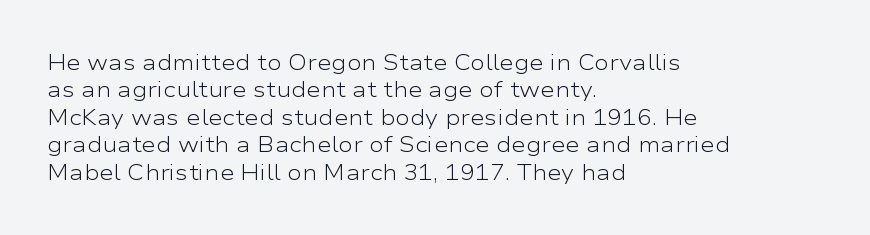
{"italic": "no", "bold": "no", "underline": "no", "align": "left", "line_spacing": "normal", "line_spacing_ratio": 1.25, "letter_spacing": "normal", "letter_spacing_em": 0.0, "glyph_px": 22}
